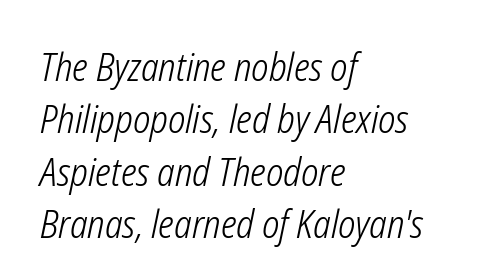
The image shows 38 px light, condensed type, italic (leaning right); set left-aligned, normal line spacing (1.38x), normal letter spacing, not underlined; low stroke contrast and a medium x-height.
